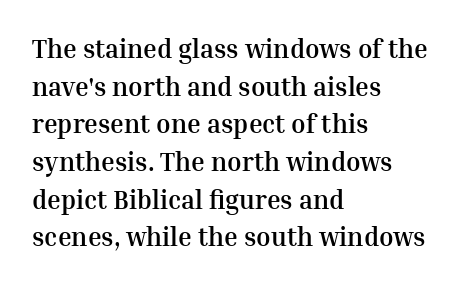
Q: Is the text bold? A: Yes.
Q: Is the text italic (slanted)? A: No, it is upright.
Q: Is the text underlined? A: No.
Q: How is the paragraph aligned? A: Left-aligned.
Q: Is the spacing between letters normal or unusually wide? A: Normal.
Q: Is the spacing between lines tight, normal or loose? A: Normal.
